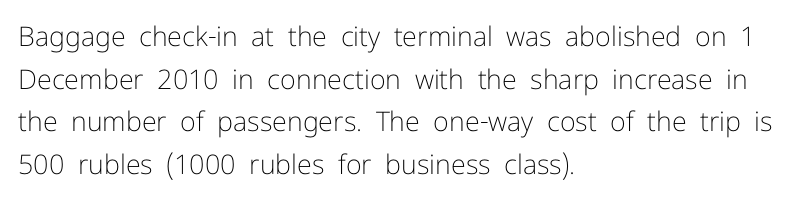
The image shows 27 px text type, upright; set left-aligned, normal line spacing (1.58x), normal letter spacing, not underlined.
